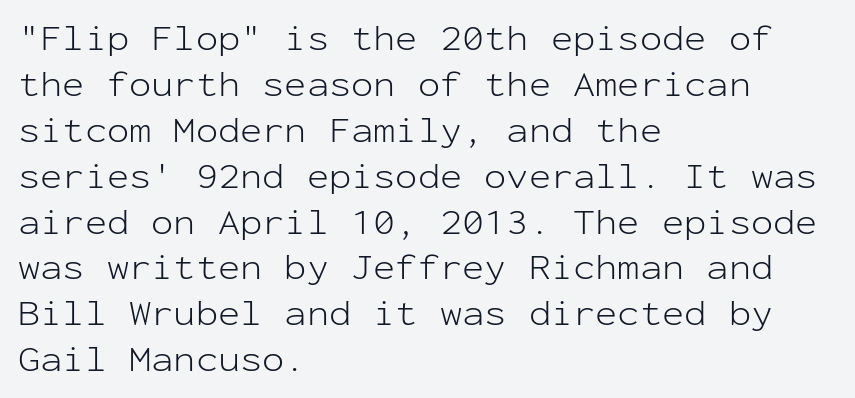
The image shows 37 px light sans-serif type, upright, monospaced; set left-aligned, line spacing 1.24x, normal letter spacing, not underlined; low stroke contrast and a medium x-height.
